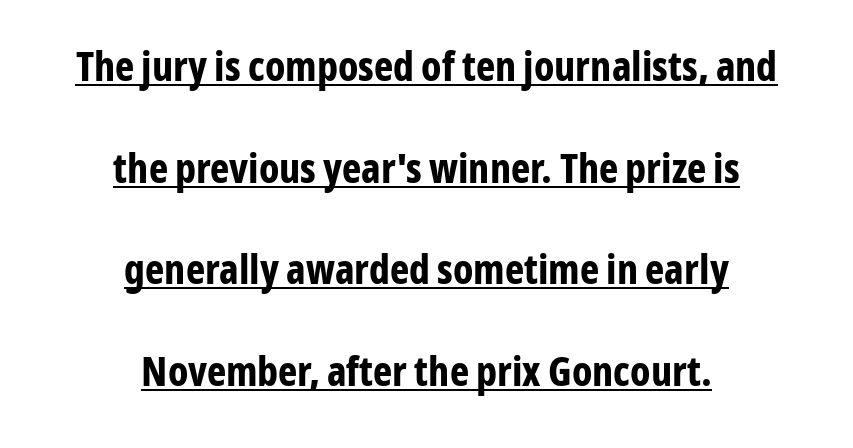
{"serif": "no", "italic": "no", "bold": "yes", "weight": "bold", "width": "condensed", "stroke_contrast": "low", "x_height": "medium", "monospaced": "no", "underline": "yes", "align": "center", "line_spacing": "loose", "line_spacing_ratio": 2.48, "letter_spacing": "normal", "letter_spacing_em": 0.0, "glyph_px": 41}
